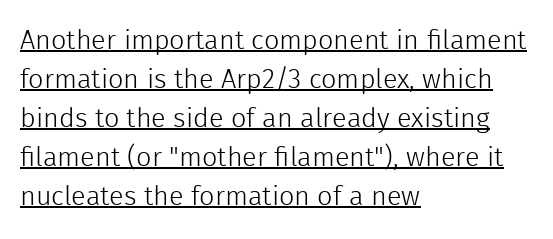
{"italic": "no", "bold": "no", "underline": "yes", "align": "left", "line_spacing": "normal", "line_spacing_ratio": 1.44, "letter_spacing": "normal", "letter_spacing_em": 0.0, "glyph_px": 27}
